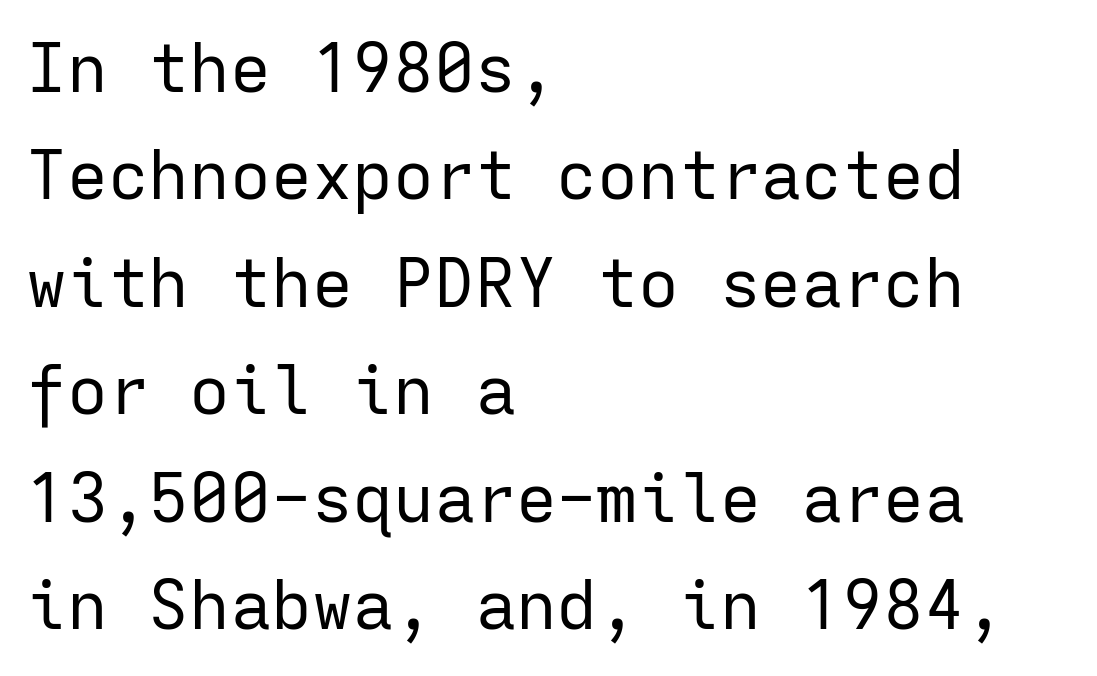
{"serif": "no", "italic": "no", "bold": "no", "weight": "regular", "width": "normal", "stroke_contrast": "low", "x_height": "medium", "monospaced": "yes", "underline": "no", "align": "left", "line_spacing": "normal", "line_spacing_ratio": 1.58, "letter_spacing": "normal", "letter_spacing_em": 0.0, "glyph_px": 68}
